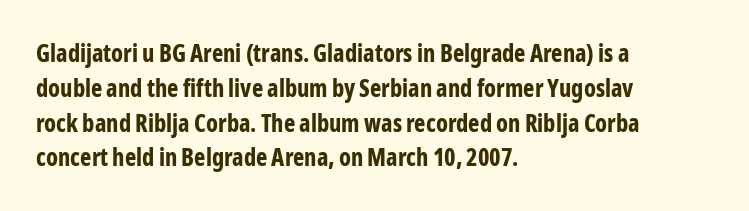
Nope, not italic — everything's standing straight. The passage shown has conventional tracking throughout. Bold? Absolutely — the strokes are thick and heavy. If you drew a ruler down the left edge, every line would touch it. The gap between lines stays unmarked. Horizontal bands of white between lines are of average thickness.
